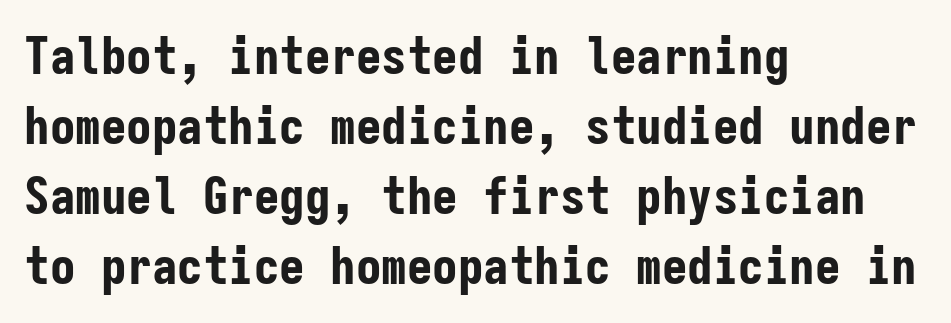
{"serif": "no", "italic": "no", "bold": "yes", "weight": "bold", "width": "condensed", "stroke_contrast": "low", "x_height": "medium", "monospaced": "yes", "underline": "no", "align": "left", "line_spacing": "normal", "line_spacing_ratio": 1.37, "letter_spacing": "normal", "letter_spacing_em": 0.0, "glyph_px": 51}
